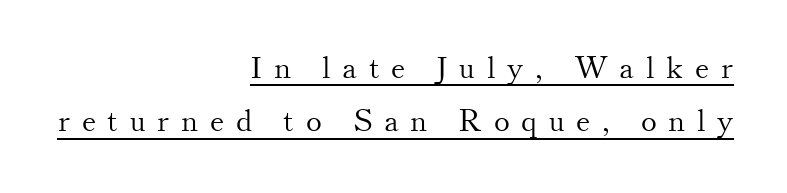
Q: Is the text bold? A: No.
Q: Is the text italic (slanted)? A: No, it is upright.
Q: Is the typeface a serif or a sans-serif typeface? A: Serif.
Q: Is the text underlined? A: Yes.
Q: How is the paragraph aligned? A: Right-aligned.
Q: Is the spacing between letters normal or unusually wide? A: Unusually wide.
Q: Width (condensed, normal, or wide)? A: Normal.
Q: Stroke contrast? A: Medium.
Q: x-height? A: Small.
Q: Monospaced? A: No.
